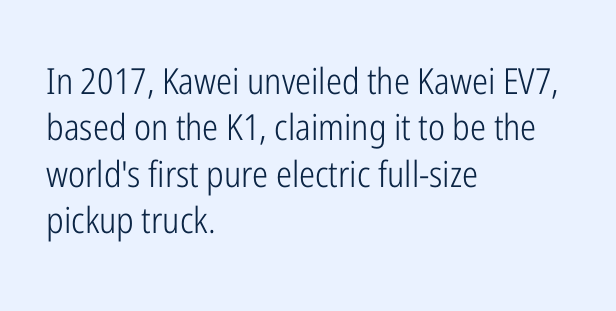
To sum up the face: it is a sans, with no serifs. Baseline-to-baseline distance is the conventional proportion of letter height. The lettering holds an erect, upright posture throughout. The letterforms sit at book weight or below.
